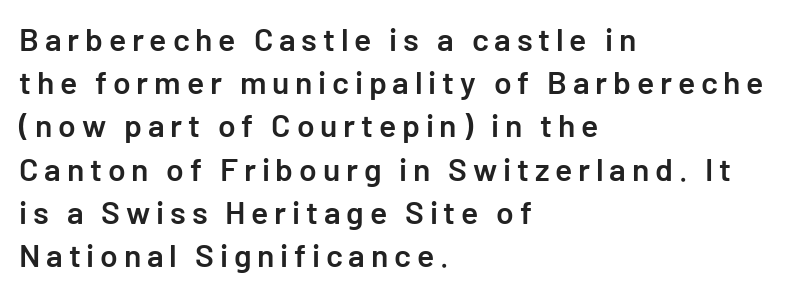
What kind of face is this? One without serifs — a sans. If you measured baseline to baseline, you'd find a middling distance. Descenders hang freely into open space. Weight: semibold (demi). The type sits square on the baseline with zero lean.
